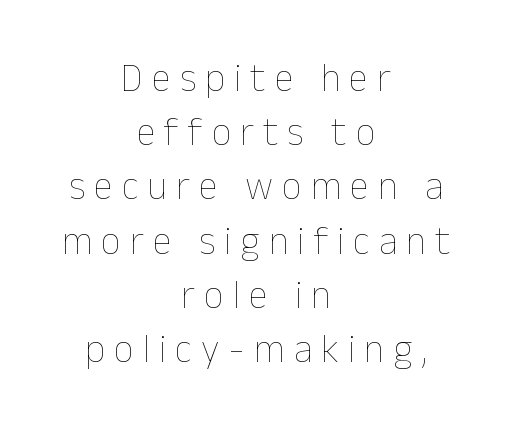
Q: Is the text bold? A: No.
Q: Is the text italic (slanted)? A: No, it is upright.
Q: Is the text underlined? A: No.
Q: How is the paragraph aligned? A: Centered.
Q: Is the spacing between letters normal or unusually wide? A: Unusually wide.
Q: Is the spacing between lines tight, normal or loose? A: Normal.
Q: Width (condensed, normal, or wide)? A: Normal.
Q: Stroke contrast? A: Low.
Q: x-height? A: Medium.
Q: Monospaced? A: No.
